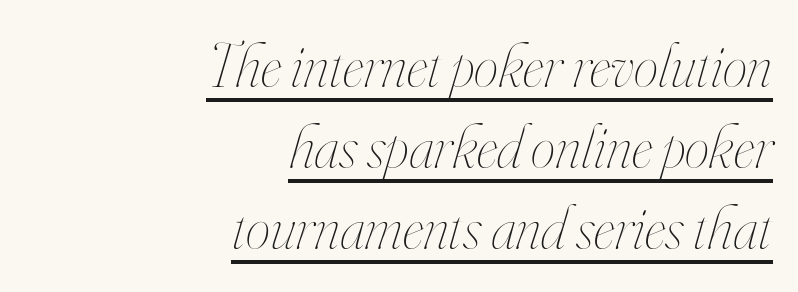
The image shows 62 px thin, condensed type, italic (leaning right); set right-aligned, normal line spacing (1.31x), normal letter spacing, underlined; high stroke contrast and a small x-height.
